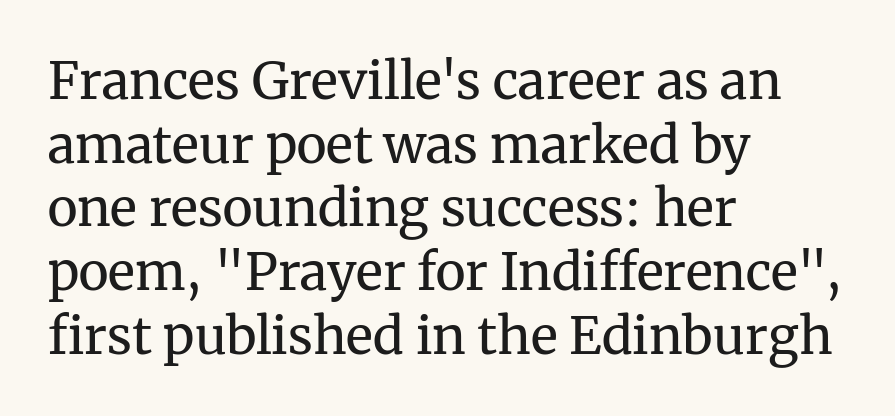
Q: Is the text bold? A: No.
Q: Is the text italic (slanted)? A: No, it is upright.
Q: Is the typeface a serif or a sans-serif typeface? A: Serif.
Q: Is the text underlined? A: No.
Q: How is the paragraph aligned? A: Left-aligned.
Q: Is the spacing between letters normal or unusually wide? A: Normal.
Q: Is the spacing between lines tight, normal or loose? A: Normal.
Q: Width (condensed, normal, or wide)? A: Normal.
Q: Stroke contrast? A: Medium.
Q: x-height? A: Medium.
Q: Monospaced? A: No.
